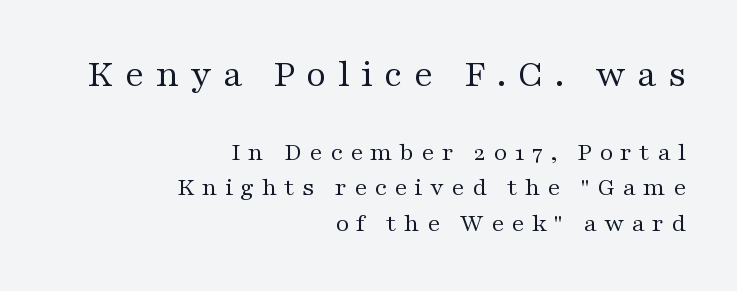
Proportional: the letters do not fall into vertical columns. The setting favours the right margin, as signatures and pull-quotes sometimes do. Substantial extra tracking has been applied to these lines. Descender tails drop into unmarked territory. The type sits square on the baseline with zero lean.
